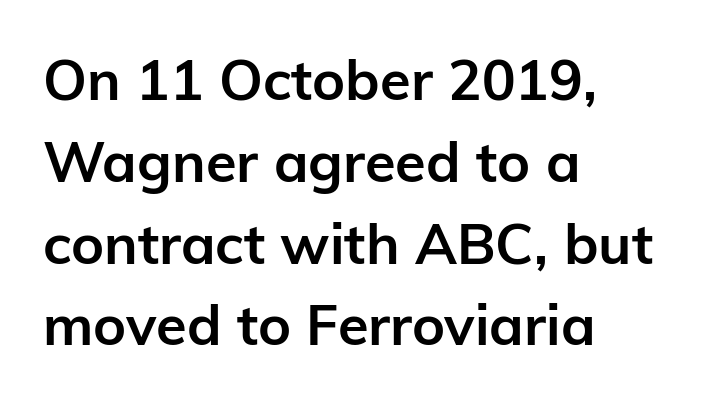
The rendering uses natural spacing where letterforms have individual widths. Students, note that the glyphs here touch the page at normal intervals. It's the straight-up-and-down kind of type. Horizontal bands of white between lines are of average thickness. Plenty of ink on the page — the face is bold. The letters carry no serifs — their stems end cleanly without finishing strokes.
